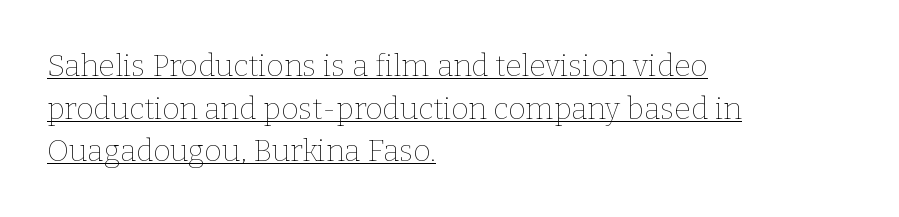
Q: Is the text bold? A: No.
Q: Is the text italic (slanted)? A: No, it is upright.
Q: Is the text underlined? A: Yes.
Q: How is the paragraph aligned? A: Left-aligned.
Q: Is the spacing between letters normal or unusually wide? A: Normal.
Q: Is the spacing between lines tight, normal or loose? A: Normal.
Q: Width (condensed, normal, or wide)? A: Normal.
Q: Stroke contrast? A: Low.
Q: x-height? A: Medium.
Q: Monospaced? A: No.
